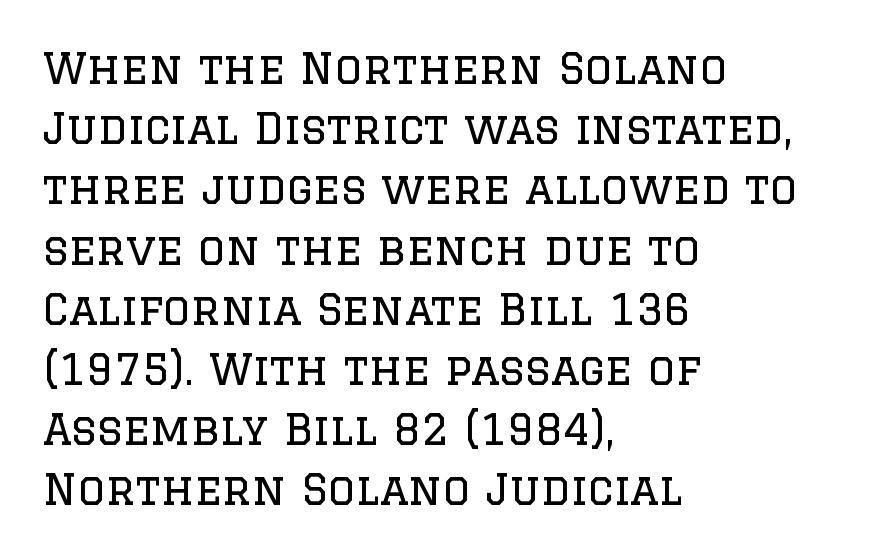
{"serif": "yes", "italic": "no", "bold": "no", "weight": "regular", "width": "normal", "stroke_contrast": "low", "x_height": "large", "monospaced": "no", "underline": "no", "align": "left", "line_spacing": "normal", "line_spacing_ratio": 1.4, "letter_spacing": "normal", "letter_spacing_em": 0.0, "glyph_px": 43}
